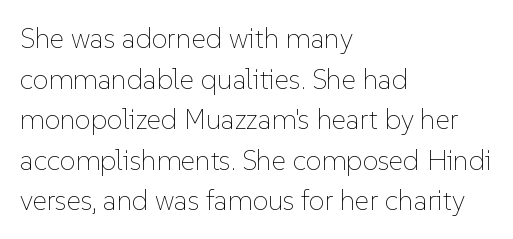
The rendering uses natural spacing where letterforms have individual widths. Quick note: not italic, upright. The typeface has the unassuming heft of standard copy or less. Line starts are locked; line ends wander. The foot of each line stays bare and open.
